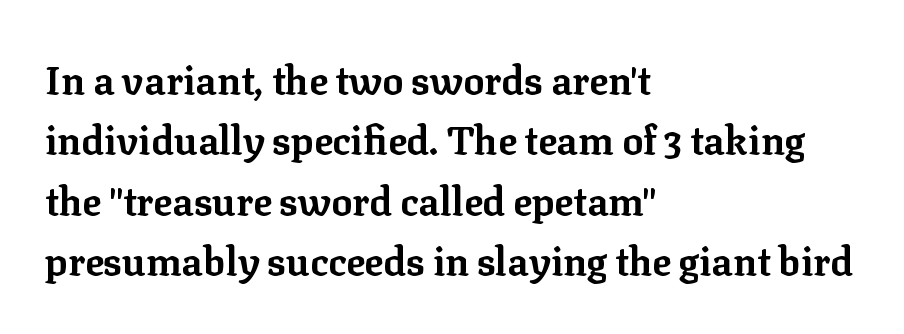
Weight: bold. Spacing verdict: proportional, widths tailored to each character. Italic: no, the glyphs are upright roman. Regarding leading, the lines here are spaced in the standard way. The tracking reads as untouched default to a designer's eye.
